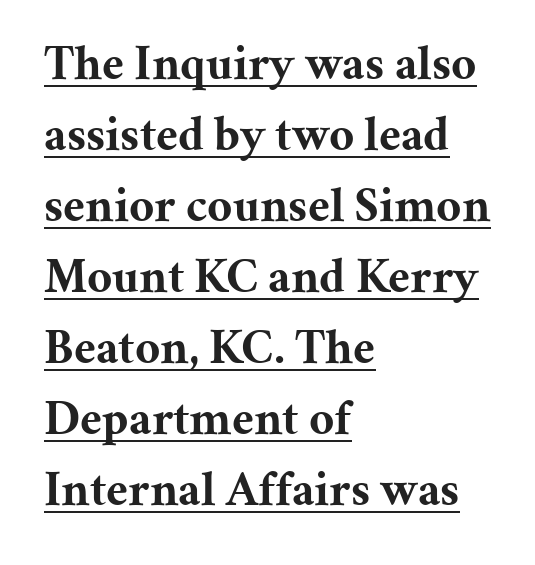
Q: Is the text bold? A: Yes.
Q: Is the text italic (slanted)? A: No, it is upright.
Q: Is the typeface a serif or a sans-serif typeface? A: Serif.
Q: Is the text underlined? A: Yes.
Q: How is the paragraph aligned? A: Left-aligned.
Q: Is the spacing between letters normal or unusually wide? A: Normal.
Q: Is the spacing between lines tight, normal or loose? A: Normal.
Q: Width (condensed, normal, or wide)? A: Normal.
Q: Stroke contrast? A: Medium.
Q: x-height? A: Medium.
Q: Monospaced? A: No.
